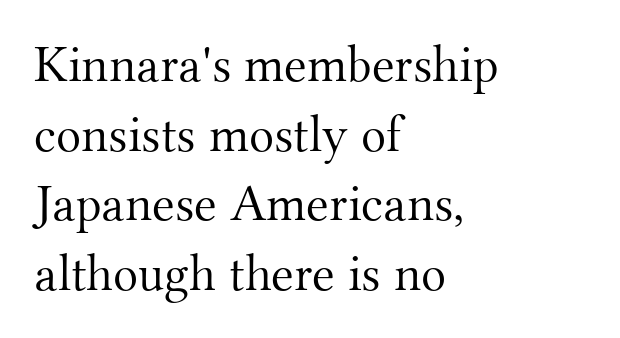
The image shows 52 px light serif type, upright; set left-aligned, normal line spacing (1.34x), normal letter spacing, not underlined; medium stroke contrast and a small x-height.
